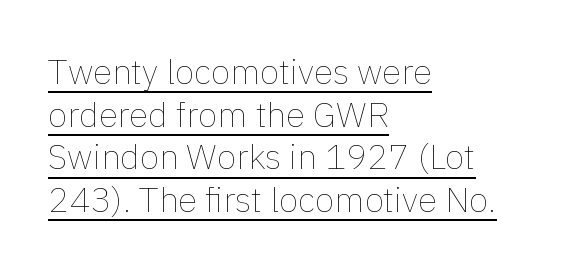
{"italic": "no", "bold": "no", "weight": "thin", "width": "normal", "x_height": "medium", "monospaced": "no", "underline": "yes", "align": "left", "line_spacing_ratio": 1.22, "letter_spacing": "normal", "letter_spacing_em": 0.0, "glyph_px": 35}
